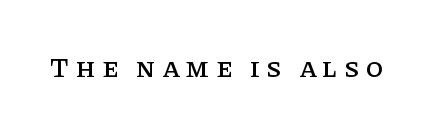
{"serif": "yes", "italic": "no", "width": "normal", "stroke_contrast": "low", "x_height": "large", "monospaced": "no", "underline": "no", "letter_spacing": "wide", "letter_spacing_em": 0.23, "glyph_px": 28}
